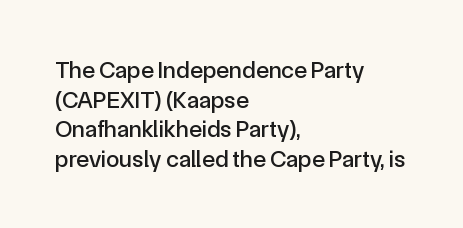
The image shows 24 px text type, upright; set left-aligned, line spacing 1.23x, normal letter spacing, not underlined.
